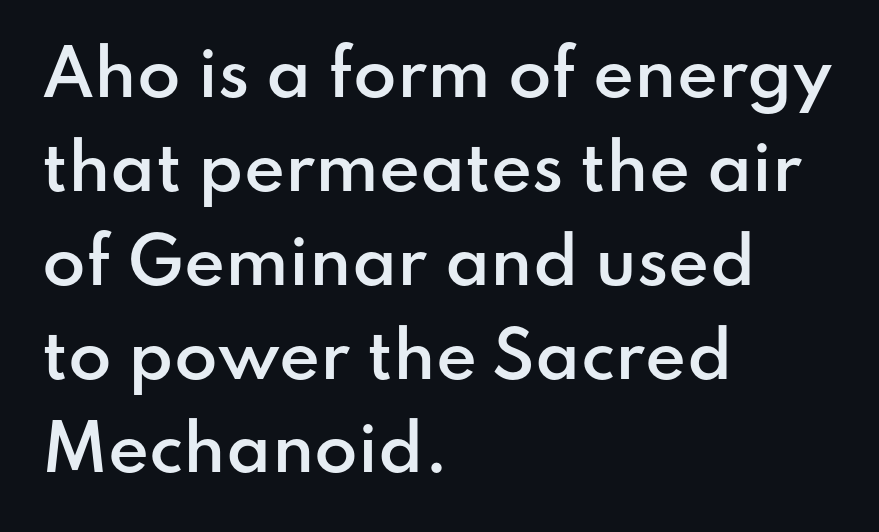
{"serif": "no", "italic": "no", "bold": "semi", "weight": "semibold", "width": "normal", "stroke_contrast": "low", "x_height": "small", "monospaced": "no", "underline": "no", "align": "left", "line_spacing": "normal", "line_spacing_ratio": 1.49, "letter_spacing": "normal", "letter_spacing_em": 0.0, "glyph_px": 63}
